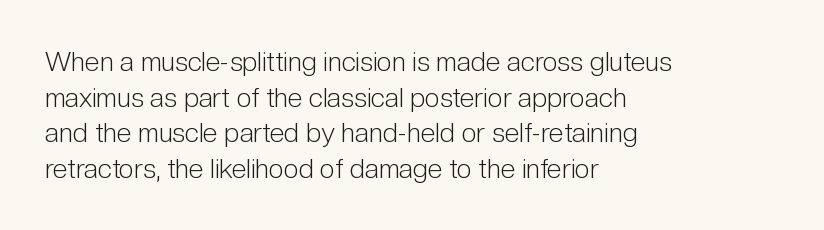
Notice how descenders clear the ascenders below comfortably — that's standard leading. Rule under the text: the space is simply empty. This rendering uses left alignment, leaving the right contour irregular. The type sits square on the baseline with zero lean. The font sits on the lighter half of the weight spectrum, regular included. The gaps between neighbouring characters are ordinary and unremarkable.
